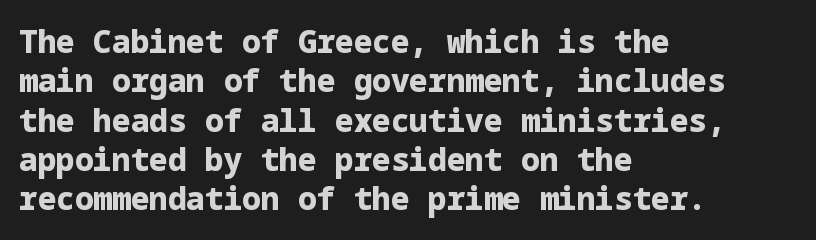
{"serif": "no", "italic": "no", "bold": "yes", "weight": "heavy", "width": "normal", "stroke_contrast": "low", "x_height": "medium", "underline": "no", "align": "left", "line_spacing": "normal", "line_spacing_ratio": 1.27, "letter_spacing": "normal", "letter_spacing_em": 0.0, "glyph_px": 31}
